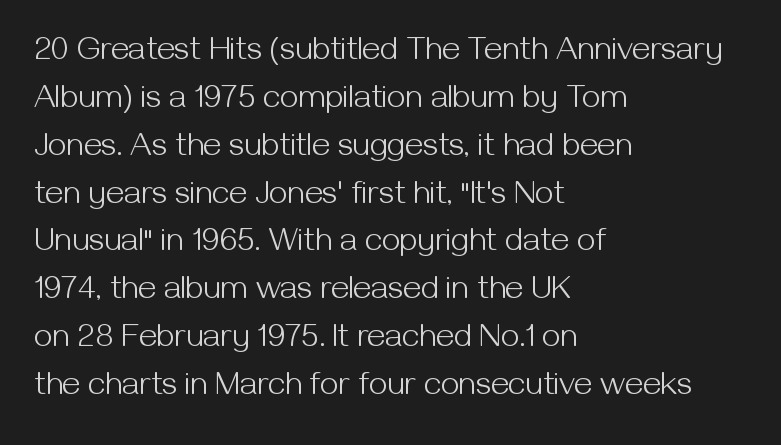
{"serif": "no", "italic": "no", "bold": "no", "weight": "light", "width": "normal", "stroke_contrast": "medium", "x_height": "medium", "monospaced": "no", "underline": "no", "align": "left", "line_spacing": "normal", "line_spacing_ratio": 1.45, "letter_spacing": "normal", "letter_spacing_em": 0.0, "glyph_px": 33}
